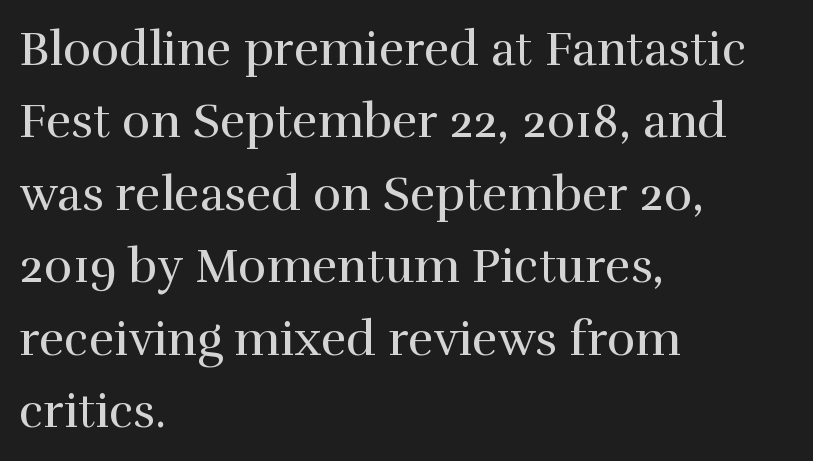
Is the stroke heavy? The answer is a plain regular-or-lighter. No word sits above an underline. All the whitespace from short lines collects on the right. Ordinary non-slanted type is in use. These lines are rendered in a variable-pitch font.
